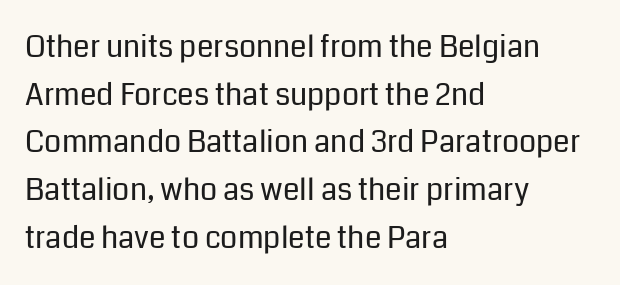
The setting favours the left margin, as ordinary paragraphs usually do. Proportional: the letters do not fall into vertical columns. Italic? Not at all — the glyphs are vertical. You could call the tracking neutral — neither tight nor loose. Weight: regular or lighter. Plain, unruled lines of type.
